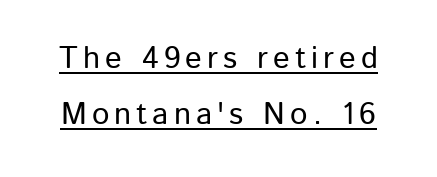
{"serif": "no", "italic": "no", "width": "normal", "stroke_contrast": "low", "x_height": "medium", "monospaced": "no", "underline": "yes", "line_spacing_ratio": 1.82, "glyph_px": 31}
